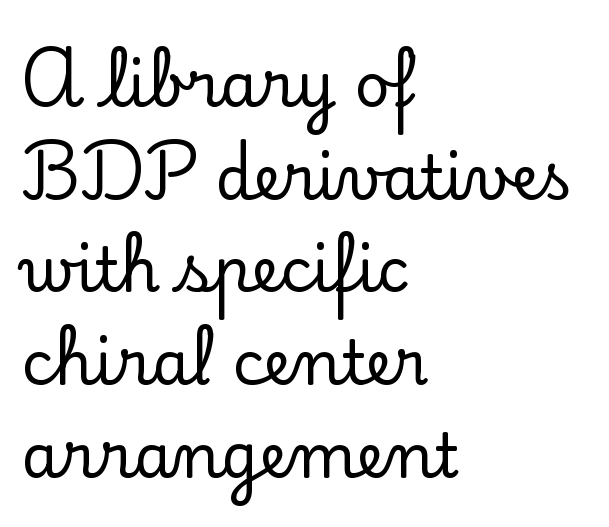
{"serif": "yes", "italic": "no", "width": "normal", "stroke_contrast": "low", "x_height": "small", "monospaced": "no", "underline": "no", "align": "left", "line_spacing": "normal", "line_spacing_ratio": 1.52, "letter_spacing": "normal", "letter_spacing_em": 0.0, "glyph_px": 61}
